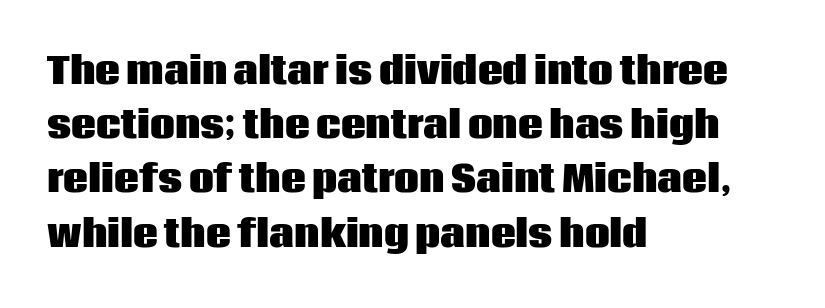
The image shows 35 px heavy sans-serif type, upright; set left-aligned, normal line spacing (1.55x), normal letter spacing, not underlined; low stroke contrast and a large x-height.
